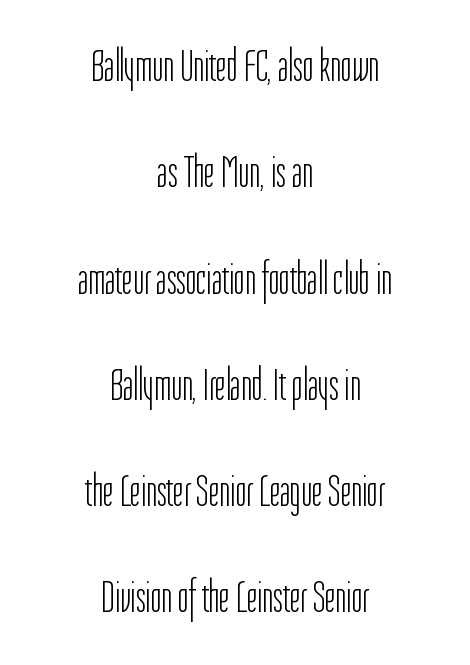
Q: Is the text bold? A: No.
Q: Is the text italic (slanted)? A: No, it is upright.
Q: Is the typeface a serif or a sans-serif typeface? A: Sans-serif.
Q: Is the text underlined? A: No.
Q: How is the paragraph aligned? A: Centered.
Q: Is the spacing between letters normal or unusually wide? A: Normal.
Q: Is the spacing between lines tight, normal or loose? A: Loose.
Q: Width (condensed, normal, or wide)? A: Condensed.
Q: Stroke contrast? A: Low.
Q: x-height? A: Medium.
Q: Monospaced? A: No.
